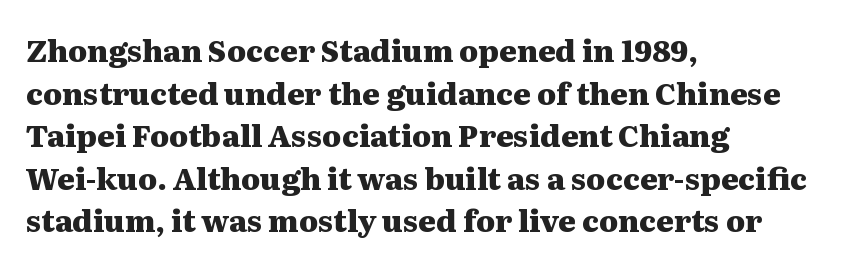
Unlike a clean sans, this face finishes its strokes with serifs. Italic? Not at all — the glyphs are vertical. Looks like regular typesetting: each glyph gets only the width it needs. The glyphs have the mass of a bold cut. These lines are set flush left with a ragged right edge. The designer left line spacing at the default.
